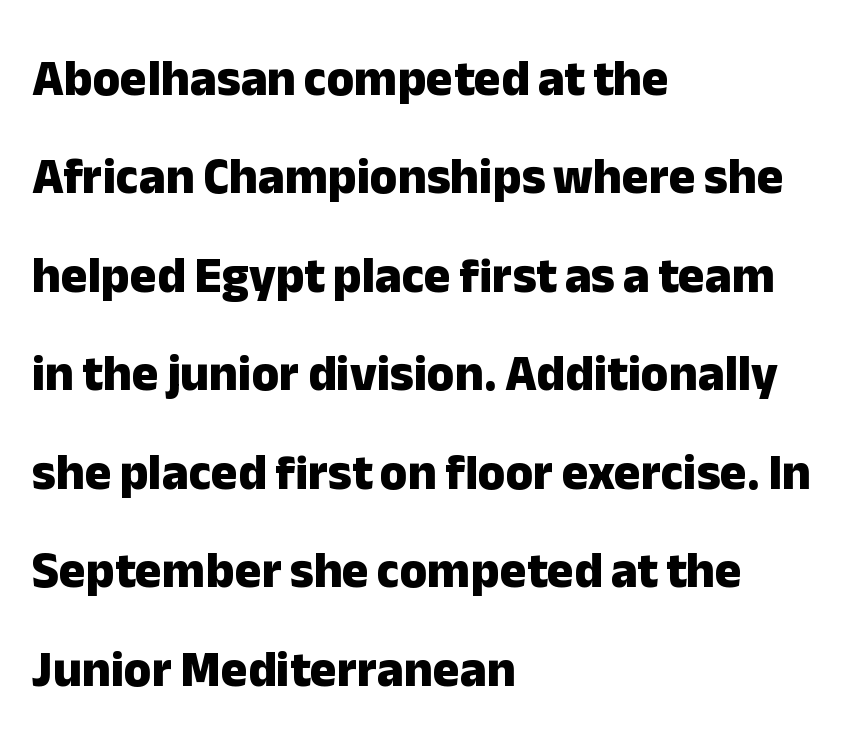
{"serif": "no", "italic": "no", "bold": "yes", "weight": "heavy", "width": "normal", "stroke_contrast": "low", "x_height": "medium", "monospaced": "no", "underline": "no", "align": "left", "line_spacing": "loose", "line_spacing_ratio": 1.97, "letter_spacing": "normal", "letter_spacing_em": 0.0, "glyph_px": 50}
